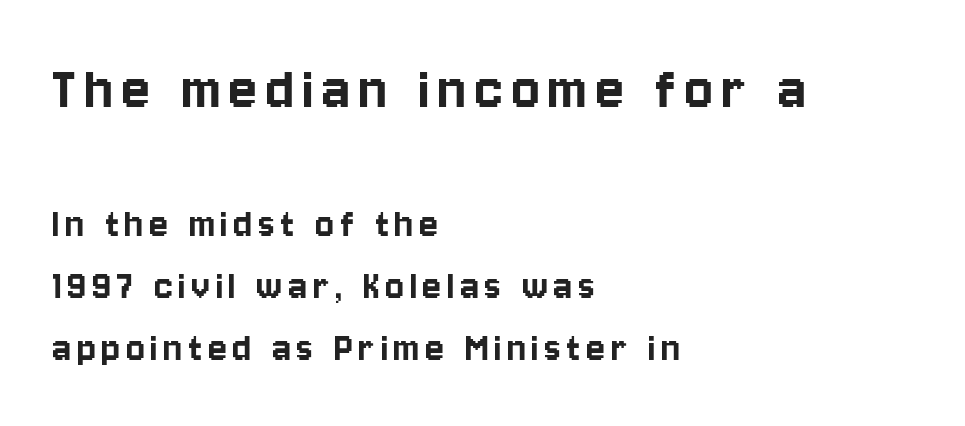
The image shows 66 px condensed sans-serif type, upright; set left-aligned, normal line spacing (1.42x), not underlined; the first (top) block is 1.5x larger; low stroke contrast and a large x-height.
